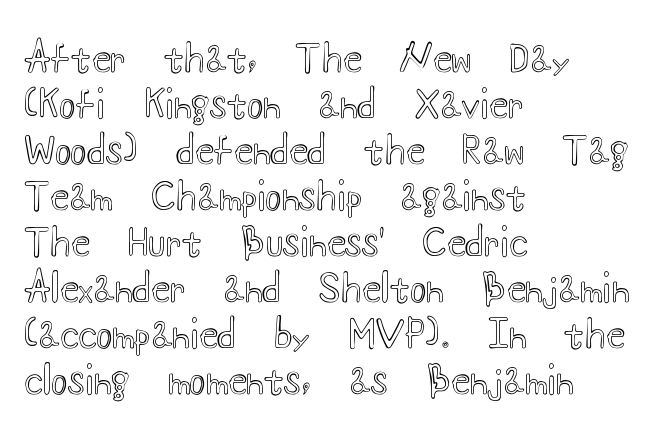
{"italic": "no", "width": "wide", "x_height": "small", "monospaced": "no", "underline": "no", "align": "left", "line_spacing_ratio": 1.21, "letter_spacing": "normal", "letter_spacing_em": 0.0, "glyph_px": 38}
